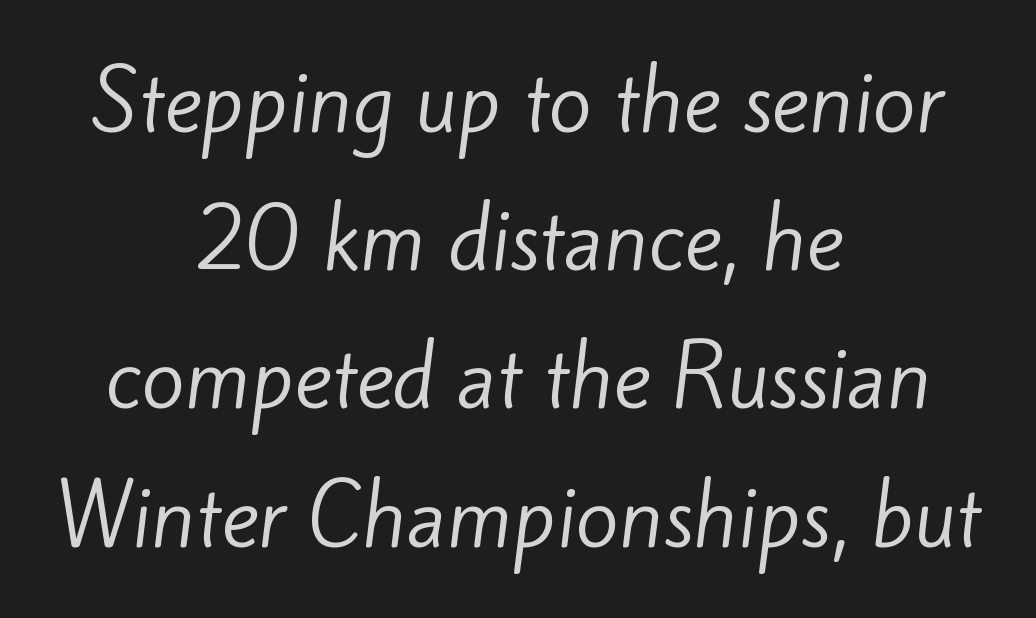
Q: Is the text bold? A: No.
Q: Is the typeface a serif or a sans-serif typeface? A: Sans-serif.
Q: Is the text underlined? A: No.
Q: How is the paragraph aligned? A: Centered.
Q: Is the spacing between letters normal or unusually wide? A: Normal.
Q: Width (condensed, normal, or wide)? A: Normal.
Q: Stroke contrast? A: Low.
Q: x-height? A: Small.
Q: Monospaced? A: No.
